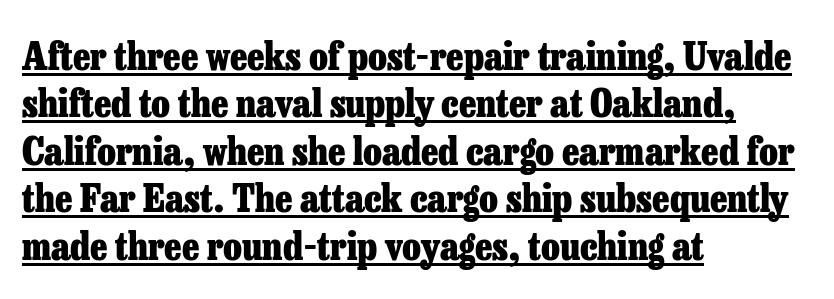
You could not count columns in this text — the font is proportionally spaced. In CSS terms this would be text-align: left. The block of text has a typical density, with ordinary space between rows. The type sits square on the baseline with zero lean. Look at the tracking — it's just the regular setting, nothing added. The string is rendered with underlining switched on.
